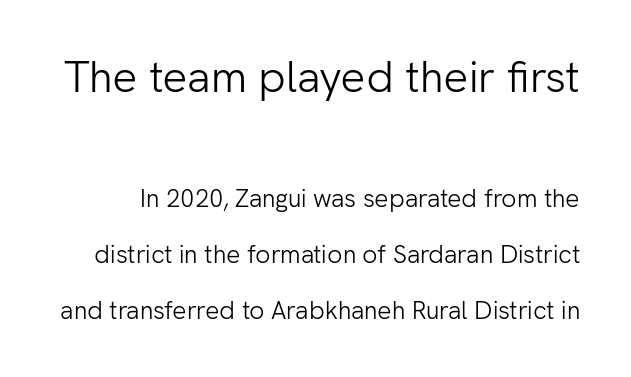
The face used here is proportionally spaced, like ordinary book or web type. This reads as an unemphasized weight, regular at the heaviest. The area under the type is left untouched. Style check: upright.
